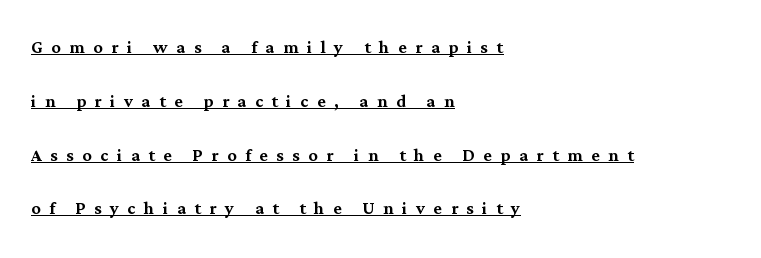
{"italic": "no", "underline": "yes", "align": "left", "line_spacing": "loose", "line_spacing_ratio": 2.34, "letter_spacing": "wide", "letter_spacing_em": 0.37, "glyph_px": 23}
